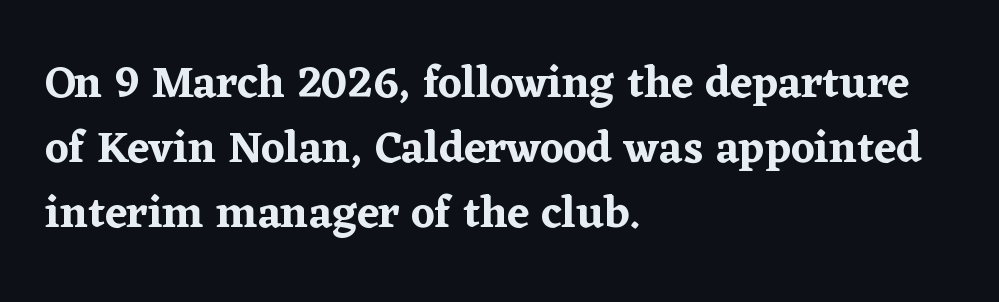
The image shows 45 px serif type, upright; set left-aligned, normal line spacing (1.45x), normal letter spacing, not underlined; low stroke contrast and a medium x-height.
